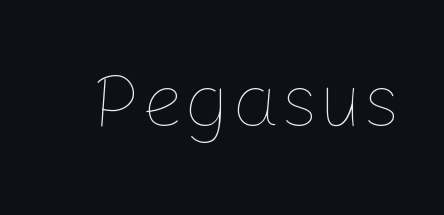
The image shows 76 px thin type, upright; set normal letter spacing, not underlined; low stroke contrast and a medium x-height.
